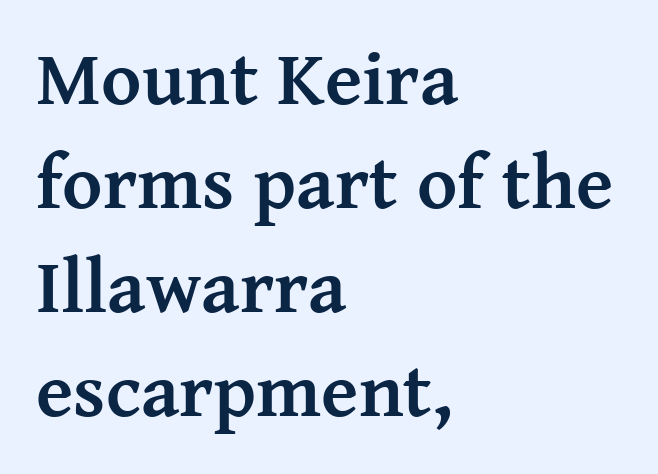
Looks like regular typesetting: each glyph gets only the width it needs. A normal amount of white space separates one row of letters from the next. Short and long lines alike share a common starting point at left. Observe the serifs anchoring each vertical stroke in this sample.
